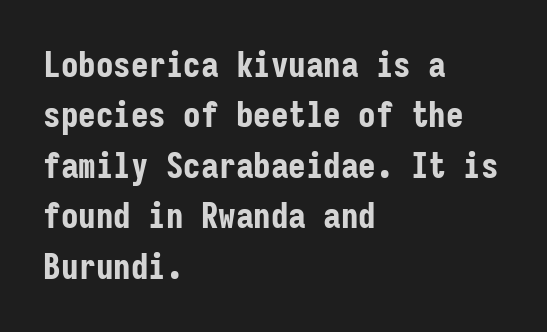
The image shows 35 px bold, condensed sans-serif type, upright, monospaced; set left-aligned, normal line spacing (1.44x), normal letter spacing, not underlined; low stroke contrast and a medium x-height.
